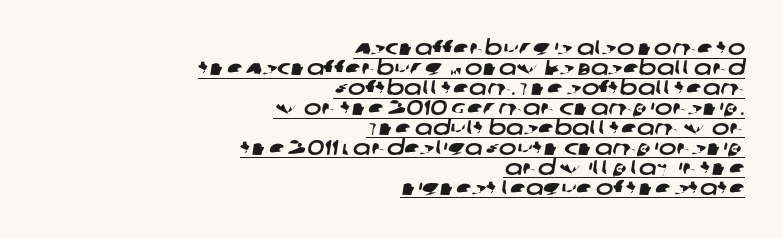
{"underline": "yes", "align": "right", "line_spacing": "tight", "line_spacing_ratio": 0.95, "letter_spacing": "normal", "letter_spacing_em": 0.0, "glyph_px": 21}
